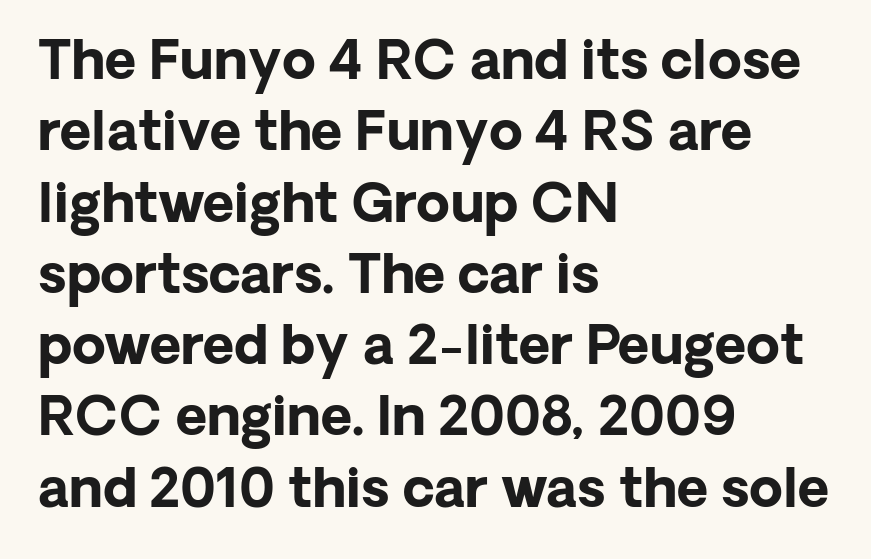
The image shows 54 px bold sans-serif type, upright; set left-aligned, normal line spacing (1.32x), normal letter spacing, not underlined; low stroke contrast and a medium x-height.
